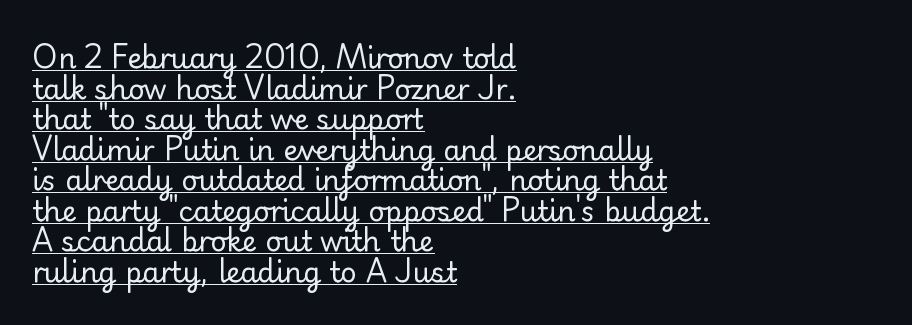
Q: Is the text bold? A: No.
Q: Is the text italic (slanted)? A: No, it is upright.
Q: Is the typeface a serif or a sans-serif typeface? A: Sans-serif.
Q: Is the text underlined? A: Yes.
Q: How is the paragraph aligned? A: Left-aligned.
Q: Is the spacing between letters normal or unusually wide? A: Normal.
Q: Is the spacing between lines tight, normal or loose? A: Tight.
Q: Width (condensed, normal, or wide)? A: Normal.
Q: Stroke contrast? A: Low.
Q: x-height? A: Small.
Q: Monospaced? A: No.
